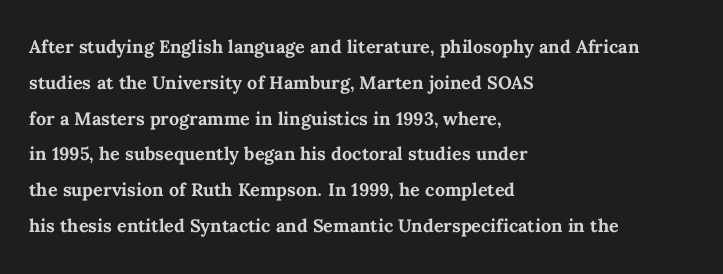
The image shows 24 px bold type, upright; set left-aligned, normal line spacing (1.49x), normal letter spacing, not underlined.
